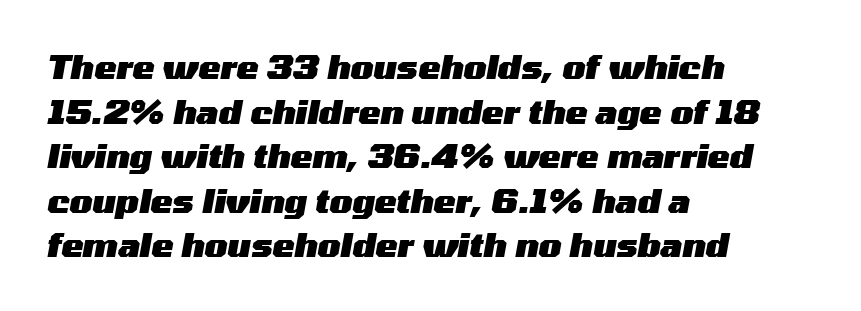
Q: Is the text bold? A: Yes.
Q: Is the text italic (slanted)? A: Yes, it leans right by about 10 degrees.
Q: Is the text underlined? A: No.
Q: How is the paragraph aligned? A: Left-aligned.
Q: Is the spacing between letters normal or unusually wide? A: Normal.
Q: Is the spacing between lines tight, normal or loose? A: Normal.
Q: Width (condensed, normal, or wide)? A: Wide.
Q: Stroke contrast? A: Medium.
Q: x-height? A: Medium.
Q: Monospaced? A: No.
